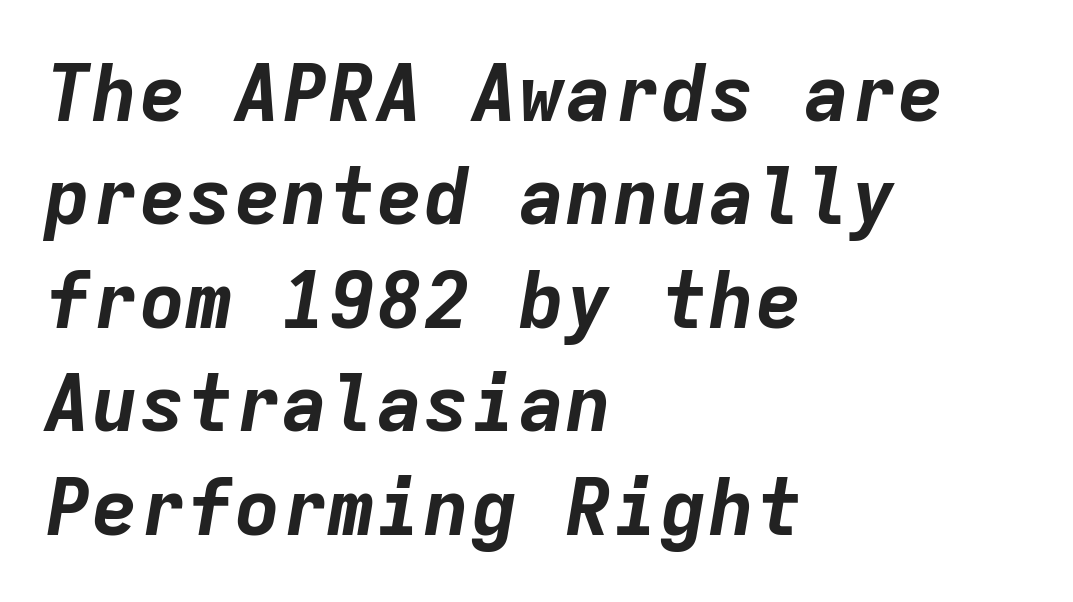
{"italic": "yes", "lean": "right", "slant_degrees": 9, "bold": "yes", "weight": "bold", "width": "normal", "stroke_contrast": "low", "x_height": "medium", "monospaced": "yes", "underline": "no", "align": "left", "line_spacing": "normal", "line_spacing_ratio": 1.31, "letter_spacing": "normal", "letter_spacing_em": 0.0, "glyph_px": 79}
